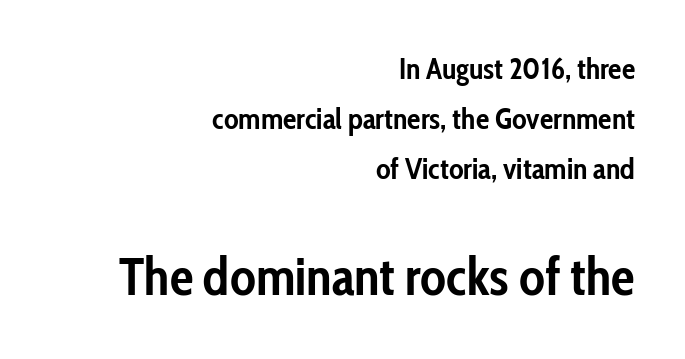
{"serif": "no", "italic": "no", "bold": "yes", "weight": "semibold", "width": "condensed", "stroke_contrast": "low", "x_height": "medium", "monospaced": "no", "underline": "no", "align": "right", "line_spacing": "normal", "line_spacing_ratio": 1.67, "letter_spacing": "normal", "letter_spacing_em": 0.0, "larger_block": "second", "size_ratio": 1.77, "glyph_px": 53}
